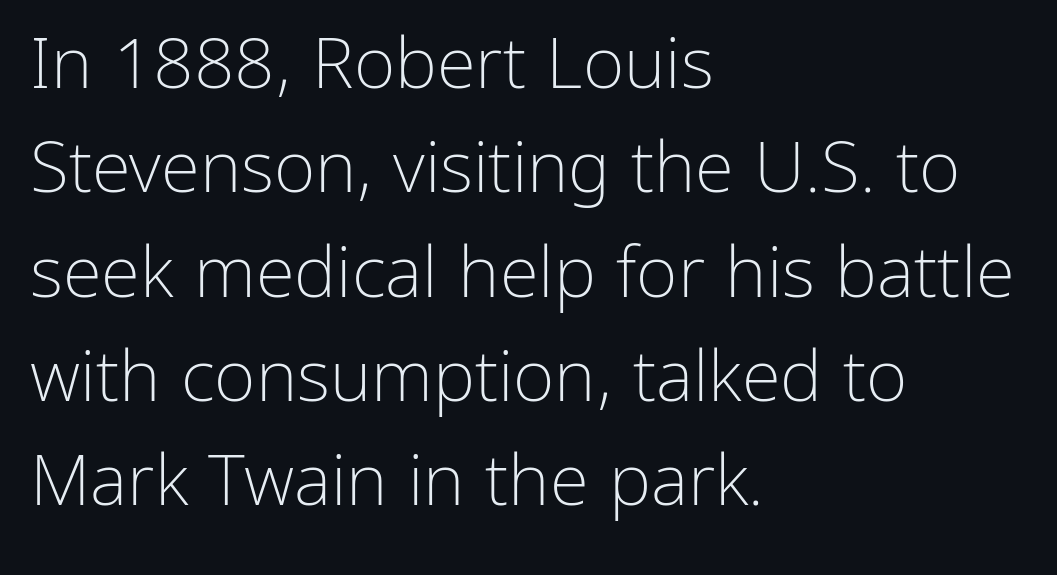
Type without underlining. All the whitespace from short lines collects on the right. This sample keeps an unexceptional amount of space between lines. This rendering employs a face without finishing strokes, i.e., a sans-serif. Is the stroke heavy? The answer is a plain regular-or-lighter. Think of a printed novel: that variable character pitch is what you see here.
